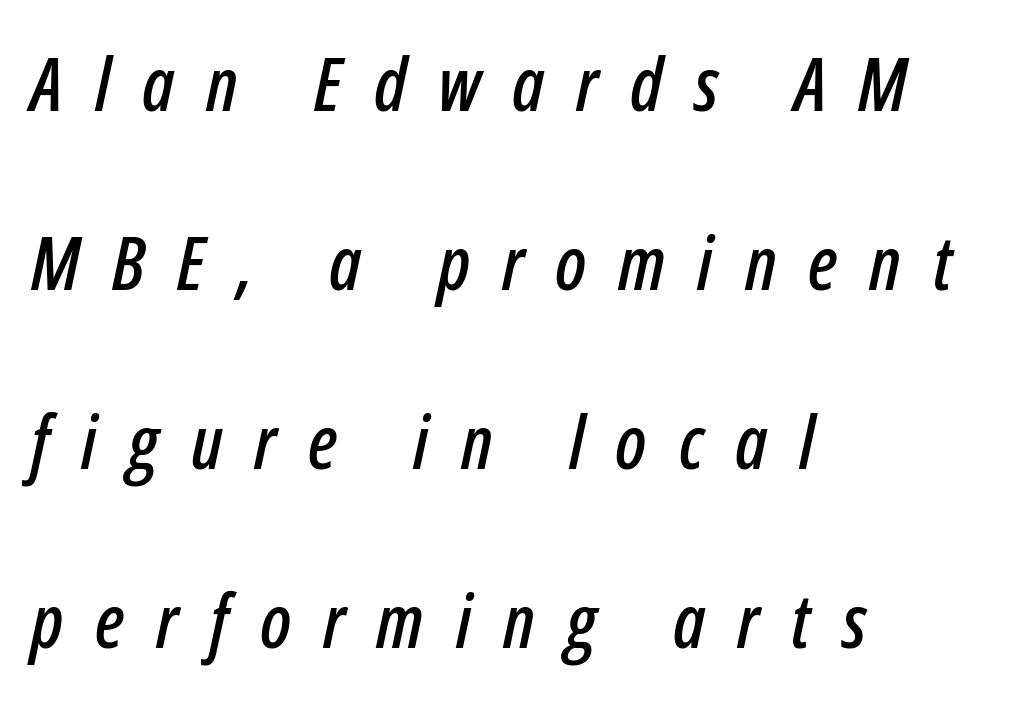
Q: Is the text italic (slanted)? A: Yes, it leans right by about 12 degrees.
Q: Is the text underlined? A: No.
Q: How is the paragraph aligned? A: Left-aligned.
Q: Is the spacing between letters normal or unusually wide? A: Unusually wide.
Q: Is the spacing between lines tight, normal or loose? A: Loose.
Q: Width (condensed, normal, or wide)? A: Condensed.
Q: Stroke contrast? A: Low.
Q: x-height? A: Medium.
Q: Monospaced? A: No.
